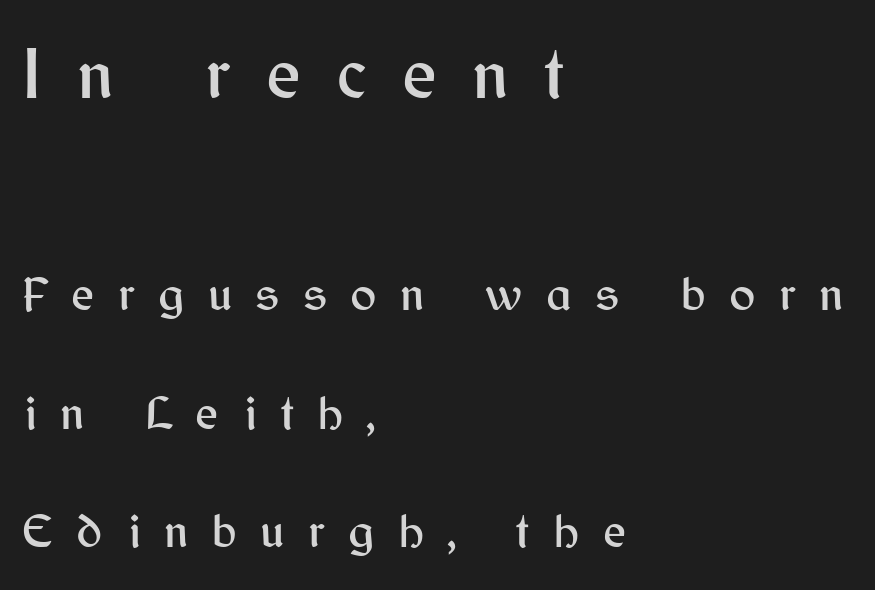
The image shows 74 px sans-serif type, upright; set left-aligned, loose line spacing (2.42x), unusually wide letter spacing (+0.48 em), not underlined; the first (top) block is 1.51x larger; medium stroke contrast and a medium x-height.
